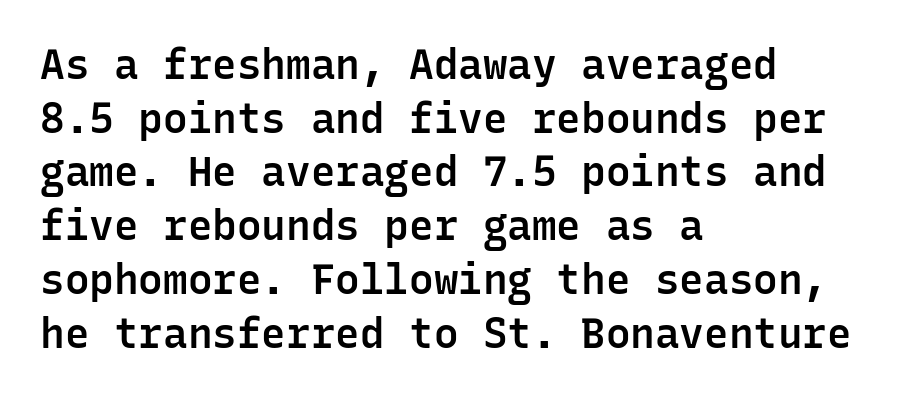
The image shows 41 px semibold sans-serif type, upright, monospaced; set left-aligned, normal line spacing (1.31x), normal letter spacing, not underlined; low stroke contrast and a medium x-height.
